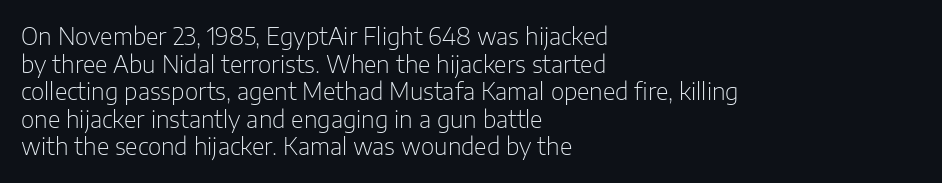
{"italic": "no", "bold": "no", "underline": "no", "align": "left", "line_spacing_ratio": 1.2, "letter_spacing": "normal", "letter_spacing_em": 0.0, "glyph_px": 23}
